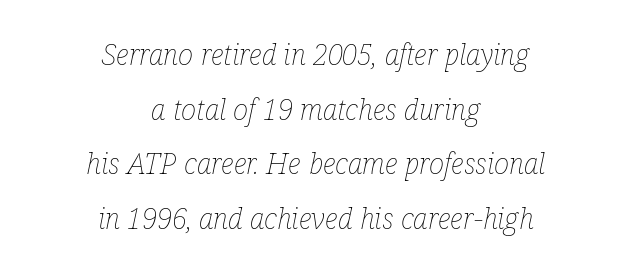
{"italic": "yes", "lean": "right", "slant_degrees": 12, "bold": "no", "weight": "thin", "width": "condensed", "stroke_contrast": "low", "x_height": "medium", "monospaced": "no", "underline": "no", "align": "center", "line_spacing_ratio": 1.88, "letter_spacing": "normal", "letter_spacing_em": 0.0, "glyph_px": 29}
